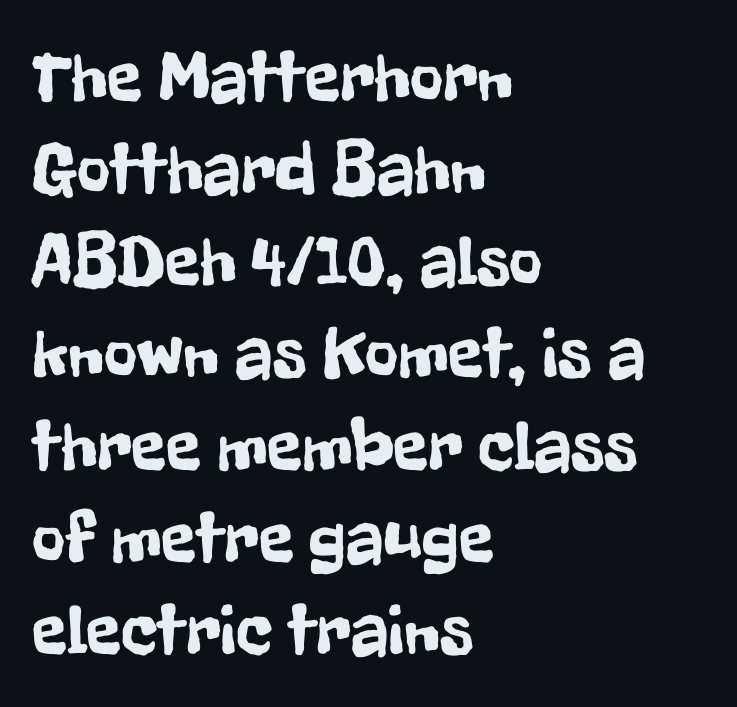
Q: Is the text italic (slanted)? A: No, it is upright.
Q: Is the typeface a serif or a sans-serif typeface? A: Sans-serif.
Q: Is the text underlined? A: No.
Q: How is the paragraph aligned? A: Left-aligned.
Q: Is the spacing between letters normal or unusually wide? A: Normal.
Q: Is the spacing between lines tight, normal or loose? A: Normal.
Q: Width (condensed, normal, or wide)? A: Condensed.
Q: Stroke contrast? A: Low.
Q: x-height? A: Medium.
Q: Monospaced? A: No.
